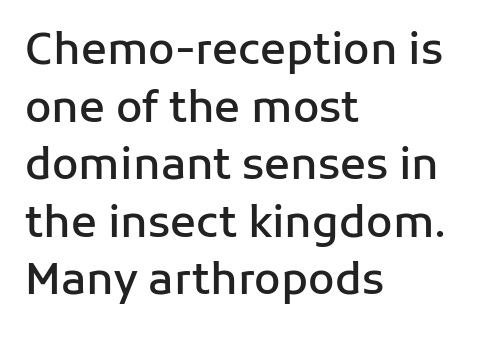
Has an underline been added? It has not. The horizontal fit of the characters is conventional and even. Does the lettering tilt? It doesn't — this is upright. These lines are rendered in a variable-pitch font. Vertical spacing — default.
